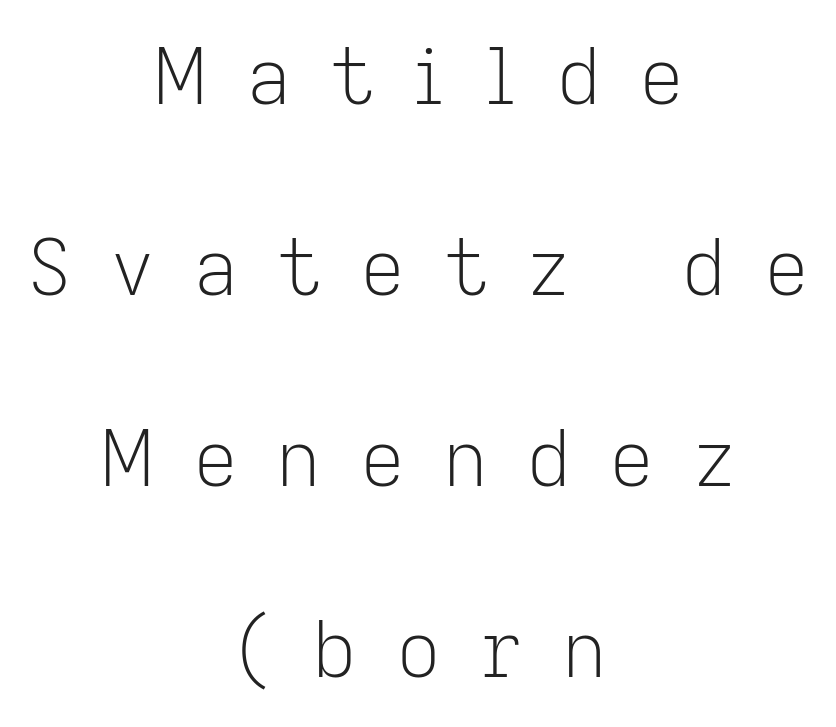
Q: Is the text bold? A: No.
Q: Is the text italic (slanted)? A: No, it is upright.
Q: Is the typeface a serif or a sans-serif typeface? A: Sans-serif.
Q: Is the text underlined? A: No.
Q: How is the paragraph aligned? A: Centered.
Q: Is the spacing between letters normal or unusually wide? A: Unusually wide.
Q: Is the spacing between lines tight, normal or loose? A: Loose.
Q: Width (condensed, normal, or wide)? A: Normal.
Q: Stroke contrast? A: Low.
Q: x-height? A: Medium.
Q: Monospaced? A: No.
